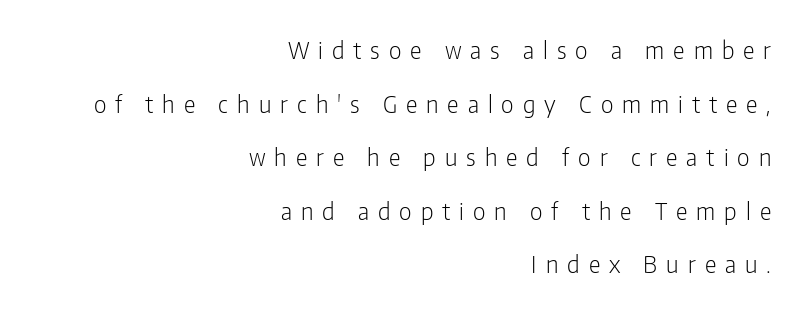
Q: Is the text bold? A: No.
Q: Is the text italic (slanted)? A: No, it is upright.
Q: Is the text underlined? A: No.
Q: How is the paragraph aligned? A: Right-aligned.
Q: Is the spacing between letters normal or unusually wide? A: Unusually wide.
Q: Is the spacing between lines tight, normal or loose? A: Loose.
